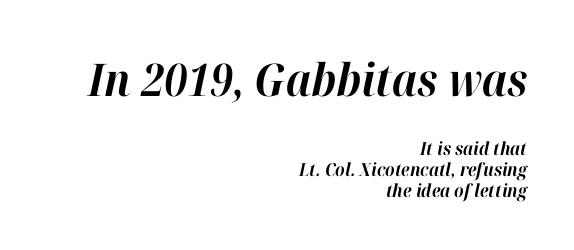
The image shows 45 px bold type, italic (leaning right); set right-aligned, line spacing 1.16x, normal letter spacing, not underlined; the first (top) block is 2.5x larger; high stroke contrast and a medium x-height.
